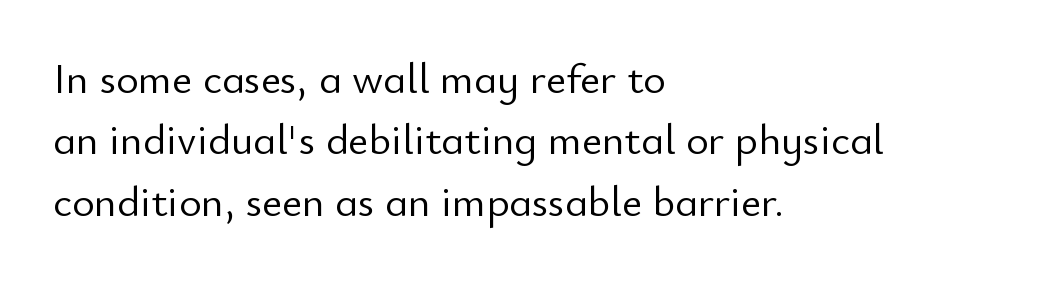
Q: Is the text bold? A: No.
Q: Is the text italic (slanted)? A: No, it is upright.
Q: Is the typeface a serif or a sans-serif typeface? A: Sans-serif.
Q: Is the text underlined? A: No.
Q: How is the paragraph aligned? A: Left-aligned.
Q: Is the spacing between letters normal or unusually wide? A: Normal.
Q: Is the spacing between lines tight, normal or loose? A: Normal.
Q: Width (condensed, normal, or wide)? A: Normal.
Q: Stroke contrast? A: Low.
Q: x-height? A: Small.
Q: Monospaced? A: No.
